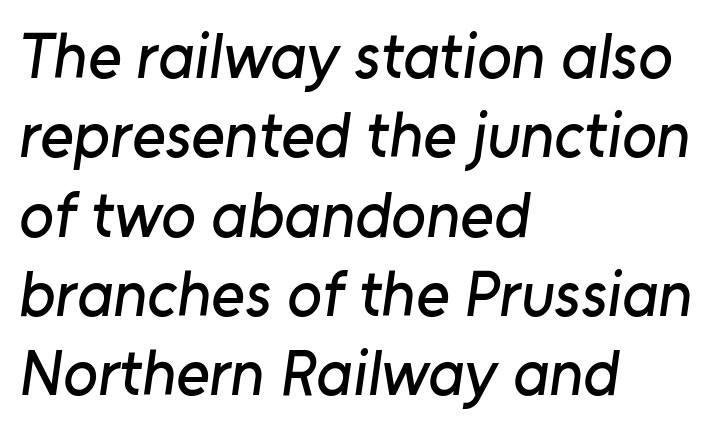
The image shows 64 px sans-serif type; set left-aligned, line spacing 1.24x, normal letter spacing, not underlined; low stroke contrast and a medium x-height.
